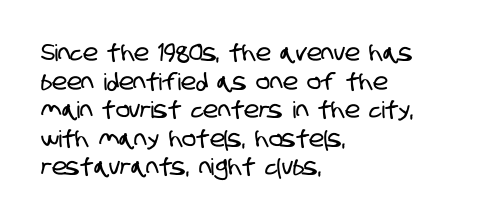
The image shows 23 px text type; set left-aligned, line spacing 1.24x, normal letter spacing, not underlined.
